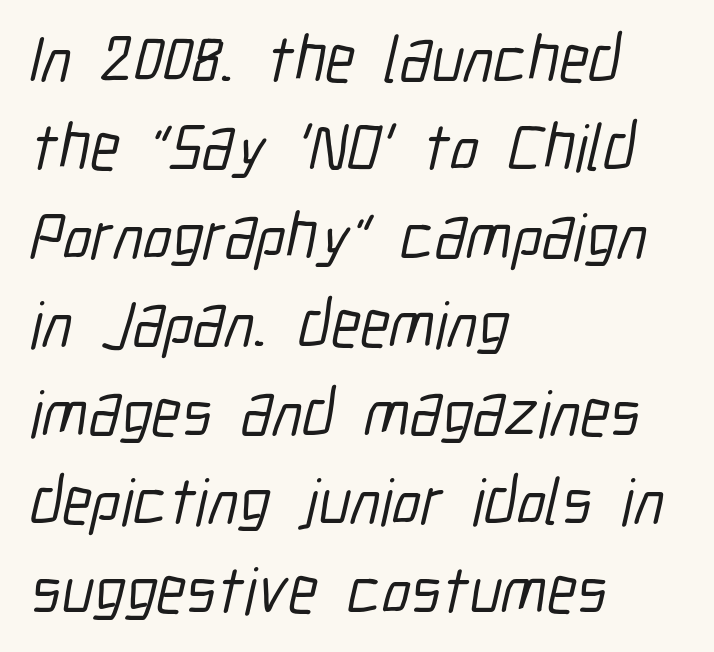
The image shows 66 px condensed sans-serif type; set left-aligned, normal line spacing (1.34x), normal letter spacing, not underlined; low stroke contrast and a medium x-height.
